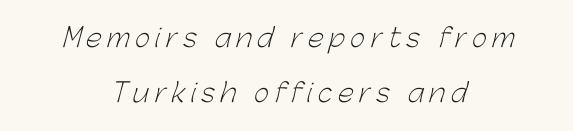
{"bold": "no", "underline": "no", "align": "center", "line_spacing": "loose", "line_spacing_ratio": 2.13, "letter_spacing": "wide", "letter_spacing_em": 0.21, "glyph_px": 26}
